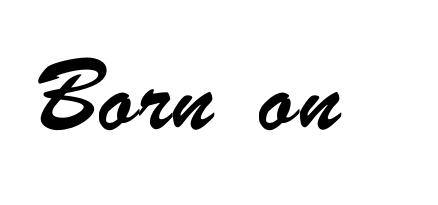
The image shows 45 px condensed sans-serif type; set normal letter spacing, not underlined; low stroke contrast and a small x-height.
